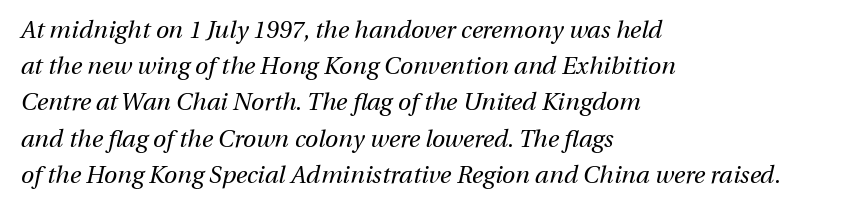
Reading down the block, your eye returns to a fixed left position each line. Stems here are at most as thick as an everyday book face. Does extra space separate the letters? No, they use regular spacing. Italic? Definitely — the glyphs are oblique. Rule under the text: the space is simply empty.
